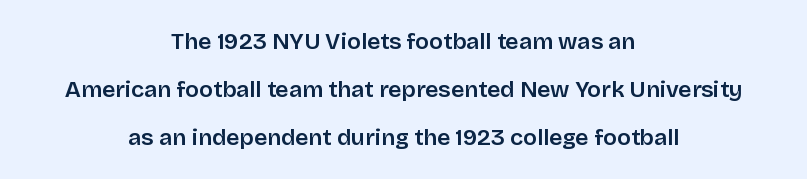
The image shows 23 px text type, upright; set centered, loose line spacing (2.08x), normal letter spacing, not underlined.
